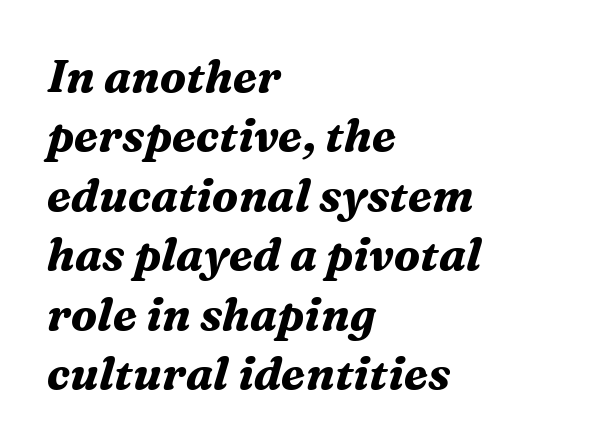
Character widths vary here, with narrow letters taking less room than wide ones. Summary of vertical rhythm: regular, with standard interline spacing. Look at the tracking — it's just the regular setting, nothing added. Summary of weight: heavy, a full bold. Quick note: underline off. Emphasis-style slanted type is in use.
